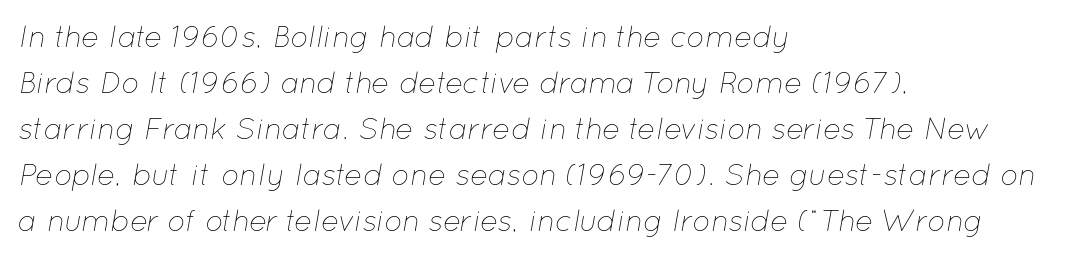
Q: Is the text bold? A: No.
Q: Is the text italic (slanted)? A: Yes, it leans right by about 12 degrees.
Q: Is the text underlined? A: No.
Q: How is the paragraph aligned? A: Left-aligned.
Q: Is the spacing between letters normal or unusually wide? A: Normal.
Q: Is the spacing between lines tight, normal or loose? A: Normal.
Q: Width (condensed, normal, or wide)? A: Normal.
Q: Stroke contrast? A: Low.
Q: x-height? A: Medium.
Q: Monospaced? A: No.
